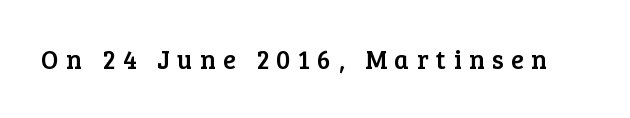
{"italic": "no", "underline": "no", "letter_spacing": "wide", "letter_spacing_em": 0.29, "glyph_px": 26}
